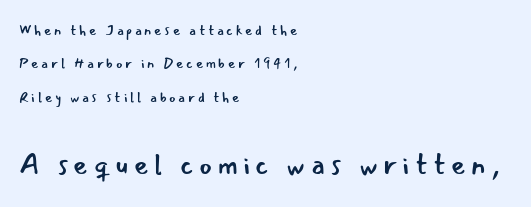
{"serif": "no", "italic": "no", "bold": "no", "weight": "regular", "width": "normal", "stroke_contrast": "low", "x_height": "small", "monospaced": "no", "underline": "no", "align": "left", "line_spacing": "loose", "line_spacing_ratio": 2.39, "larger_block": "second", "size_ratio": 2.0, "glyph_px": 28}
